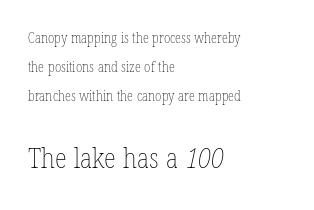
Weight: regular or lighter. Does extra space separate the letters? No, they use regular spacing. Caption: multi-line text, flush left, ragged right. Only glyphs here, with clear space below each row.
